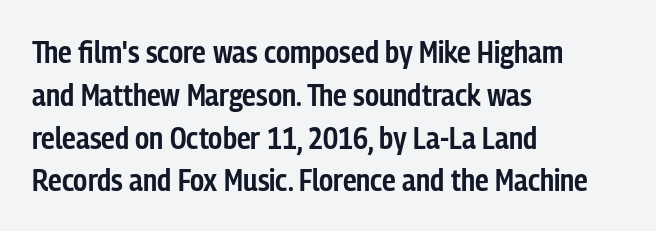
{"serif": "no", "italic": "no", "bold": "semi", "weight": "semibold", "width": "condensed", "stroke_contrast": "low", "x_height": "medium", "monospaced": "no", "underline": "no", "align": "left", "line_spacing": "normal", "line_spacing_ratio": 1.38, "letter_spacing": "normal", "letter_spacing_em": 0.0, "glyph_px": 31}
